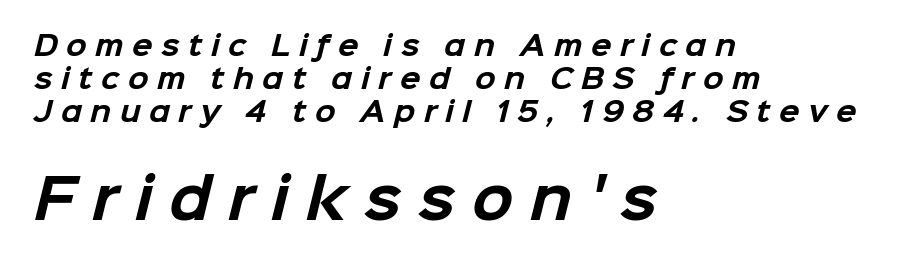
{"serif": "no", "bold": "yes", "weight": "bold", "width": "normal", "stroke_contrast": "low", "x_height": "medium", "monospaced": "no", "underline": "no", "align": "left", "line_spacing_ratio": 1.22, "letter_spacing": "wide", "letter_spacing_em": 0.31, "larger_block": "second", "size_ratio": 2.0, "glyph_px": 54}
